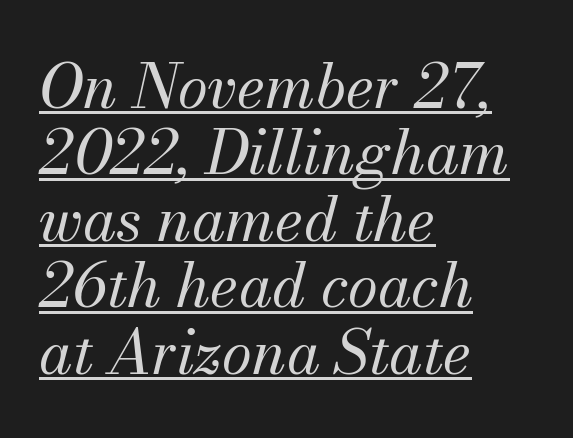
Q: Is the text bold? A: No.
Q: Is the text italic (slanted)? A: Yes, it leans right by about 13 degrees.
Q: Is the typeface a serif or a sans-serif typeface? A: Serif.
Q: Is the text underlined? A: Yes.
Q: How is the paragraph aligned? A: Left-aligned.
Q: Is the spacing between letters normal or unusually wide? A: Normal.
Q: Is the spacing between lines tight, normal or loose? A: Tight.
Q: Width (condensed, normal, or wide)? A: Normal.
Q: Stroke contrast? A: Medium.
Q: x-height? A: Small.
Q: Monospaced? A: No.
